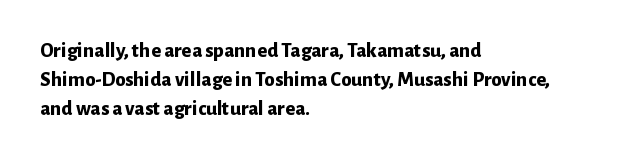
Q: Is the text bold? A: Yes.
Q: Is the text italic (slanted)? A: No, it is upright.
Q: Is the text underlined? A: No.
Q: How is the paragraph aligned? A: Left-aligned.
Q: Is the spacing between letters normal or unusually wide? A: Normal.
Q: Is the spacing between lines tight, normal or loose? A: Normal.
